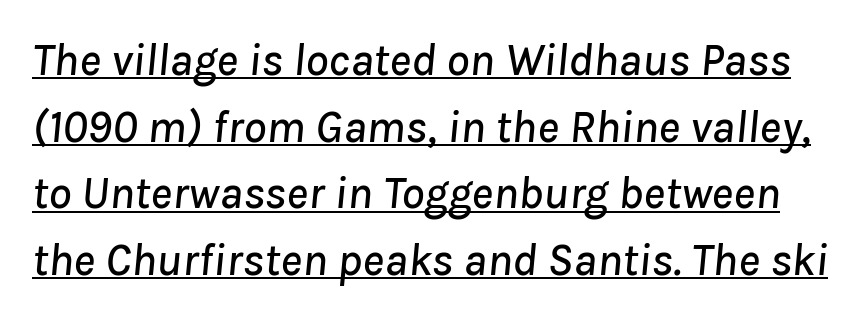
The letters advance in unequal steps, a hallmark of proportional type. Successive baselines arrive at the customary interval. This rendering features underlined lettering. In terms of posture, this sample is oblique. Standard letterfit; no display-style spreading of the glyphs.
